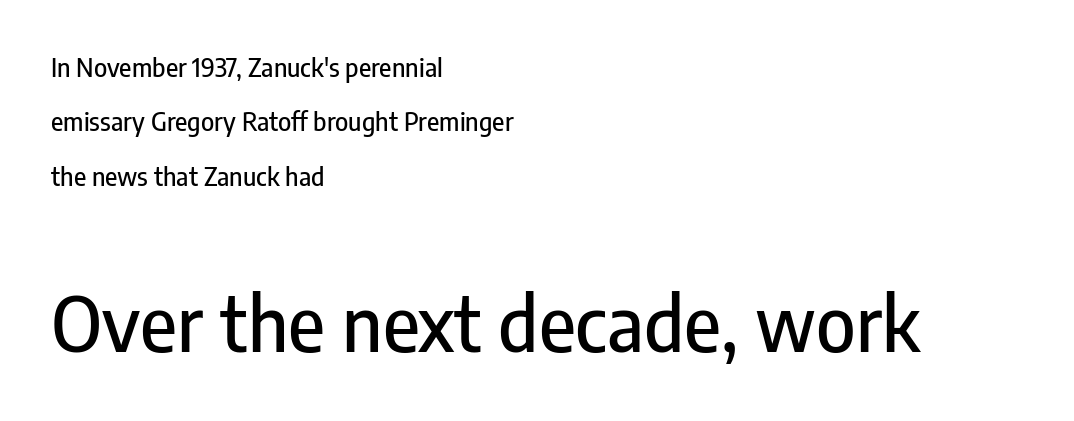
Q: Is the text italic (slanted)? A: No, it is upright.
Q: Is the typeface a serif or a sans-serif typeface? A: Sans-serif.
Q: Is the text underlined? A: No.
Q: How is the paragraph aligned? A: Left-aligned.
Q: Is the spacing between letters normal or unusually wide? A: Normal.
Q: Is the spacing between lines tight, normal or loose? A: Loose.
Q: Which block of text is set in a larger size, the first (top) or the second (bottom)? A: The second (bottom) one.
Q: Width (condensed, normal, or wide)? A: Condensed.
Q: Stroke contrast? A: Low.
Q: x-height? A: Medium.
Q: Monospaced? A: No.
